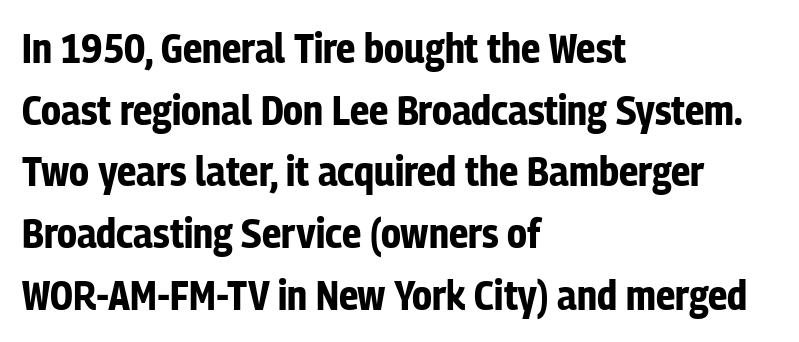
The image shows 42 px bold, condensed sans-serif type, upright; set left-aligned, normal line spacing (1.47x), normal letter spacing, not underlined; low stroke contrast and a medium x-height.
